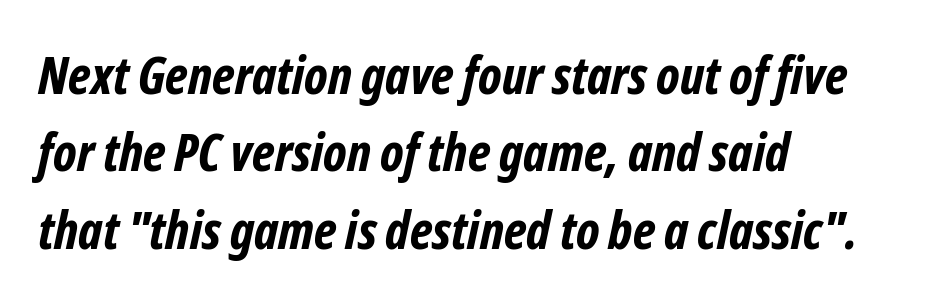
Each word holds together tightly as a unit, with standard inter-letter gaps. Notice how the passage keeps a crisp vertical edge on the left only. Is this a fixed-width face? No — the glyphs have proportional, varying widths. This sample uses a sans-serif face. Compared with an ordinary text face, these strokes are far heavier — a full bold.
